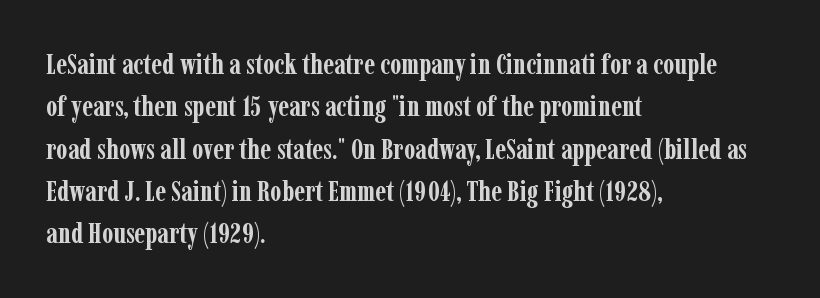
The passage shown has conventional tracking throughout. What weight is shown? A full bold with thick strokes. Yep, those are serifs on the letters. Honestly, there is no underline to notice here at all. A typesetter would mark this as roman, not italic. In CSS terms this would be text-align: left.
